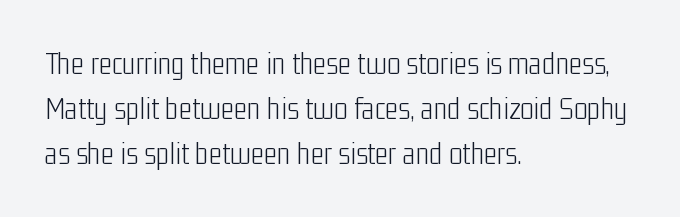
{"serif": "no", "italic": "no", "bold": "no", "weight": "light", "width": "condensed", "stroke_contrast": "low", "x_height": "medium", "monospaced": "no", "underline": "no", "align": "left", "line_spacing": "normal", "line_spacing_ratio": 1.41, "letter_spacing": "normal", "letter_spacing_em": 0.0, "glyph_px": 32}
